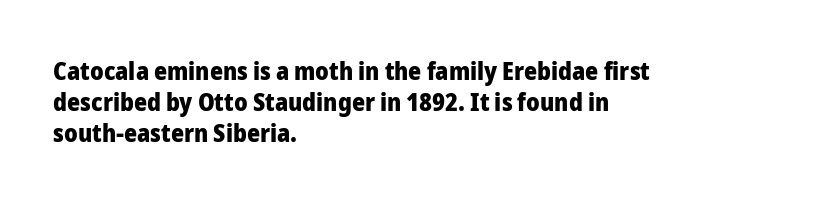
The image shows 25 px bold type, upright; set left-aligned, line spacing 1.24x, normal letter spacing, not underlined.
